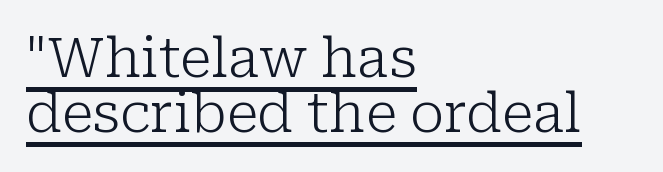
The image shows 55 px light serif type, upright; set left-aligned, tight line spacing (1.0x), normal letter spacing, underlined; low stroke contrast and a medium x-height.
